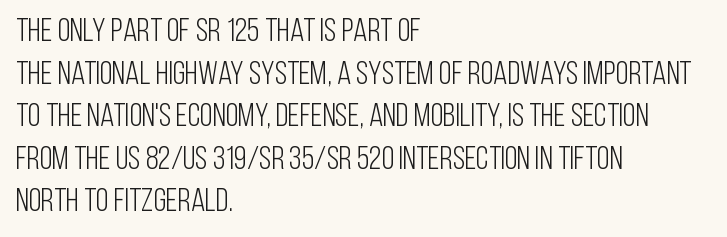
Each letter's strokes conclude bluntly, with no projecting serifs. Compared with typical paragraphs, the rows here are spaced about the same. Weight: regular or lighter. These lines are rendered in a variable-pitch font. Descenders hang freely into open space. The horizontal fit of the characters is conventional and even.
